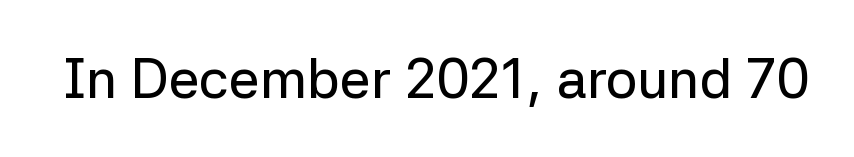
Is this a fixed-width face? No — the glyphs have proportional, varying widths. Font category for this specimen: sans-serif. Descenders are the only things crossing below the line. Ordinary non-slanted type is in use.
